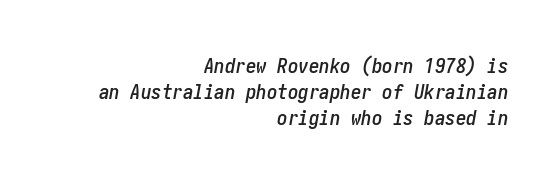
Q: Is the text italic (slanted)? A: Yes, it leans right by about 10 degrees.
Q: Is the text underlined? A: No.
Q: How is the paragraph aligned? A: Right-aligned.
Q: Is the spacing between letters normal or unusually wide? A: Normal.
Q: Is the spacing between lines tight, normal or loose? A: Normal.
